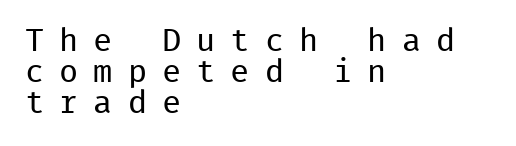
The image shows 32 px regular-weight sans-serif type, upright, monospaced; set left-aligned, tight line spacing (0.97x), unusually wide letter spacing (+0.47 em), not underlined; low stroke contrast and a medium x-height.
